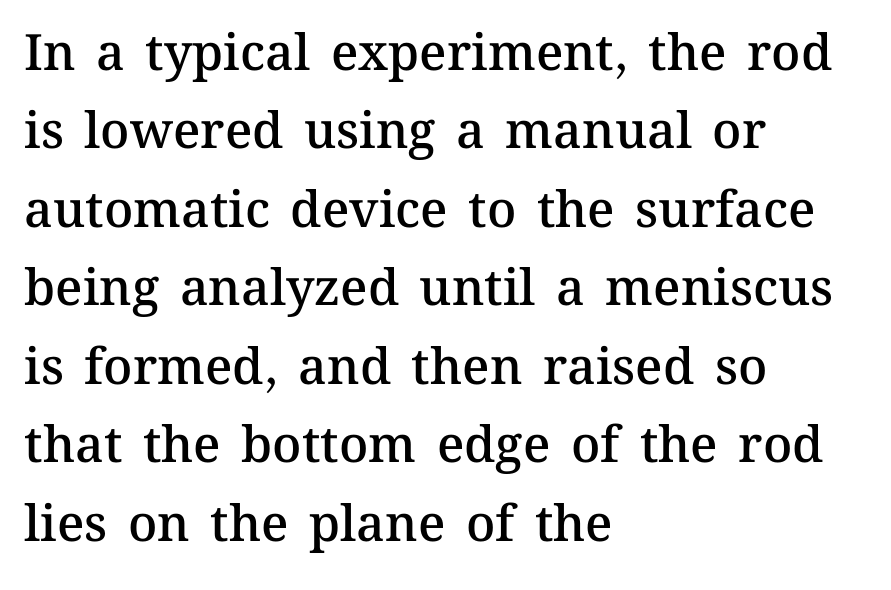
No word sits above an underline. The line-height multiplier appears to be the usual default. Where is the straight margin? On the left. Notice the strokes are somewhat thickened but not fully heavy: this is a semibold.
